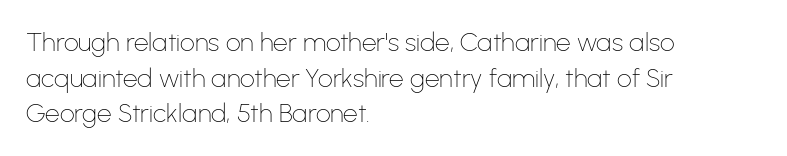
Q: Is the text bold? A: No.
Q: Is the text italic (slanted)? A: No, it is upright.
Q: Is the text underlined? A: No.
Q: How is the paragraph aligned? A: Left-aligned.
Q: Is the spacing between letters normal or unusually wide? A: Normal.
Q: Is the spacing between lines tight, normal or loose? A: Normal.
